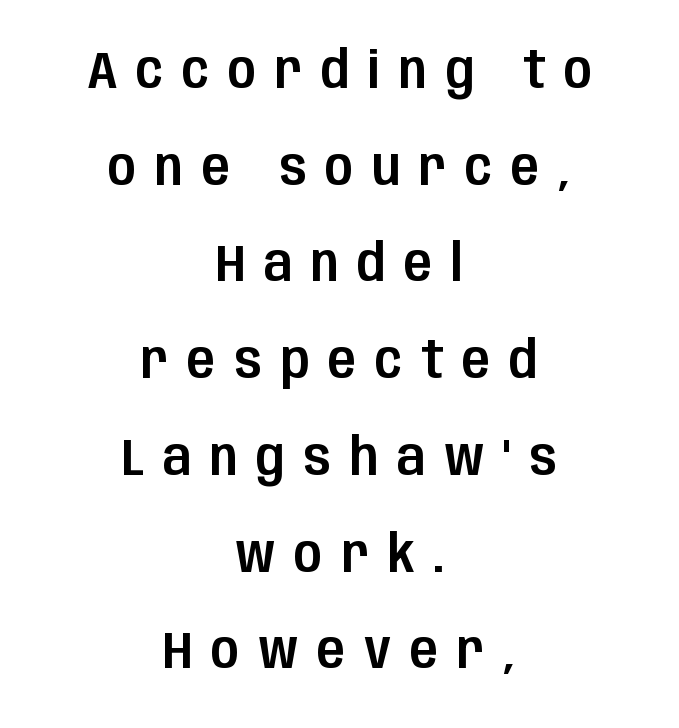
{"serif": "no", "italic": "no", "width": "condensed", "stroke_contrast": "low", "x_height": "large", "monospaced": "no", "underline": "no", "align": "center", "line_spacing_ratio": 1.86, "letter_spacing": "wide", "letter_spacing_em": 0.36, "glyph_px": 52}
